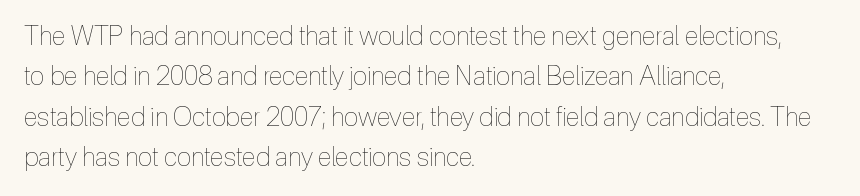
{"italic": "no", "bold": "no", "underline": "no", "align": "left", "line_spacing": "normal", "line_spacing_ratio": 1.55, "letter_spacing": "normal", "letter_spacing_em": 0.0, "glyph_px": 26}
